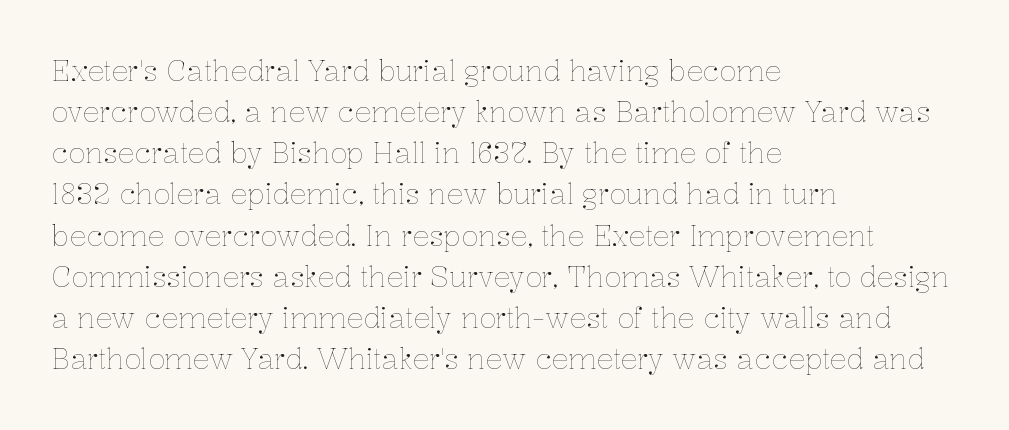
The image shows 28 px thin type, upright; set left-aligned, normal line spacing (1.47x), normal letter spacing, not underlined; low stroke contrast and a medium x-height.
